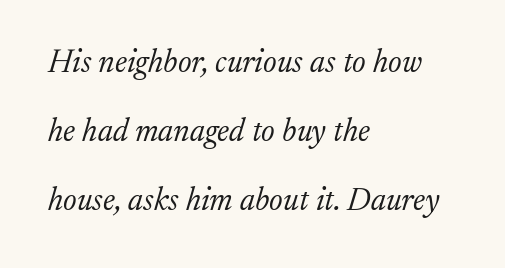
Q: Is the text bold? A: No.
Q: Is the text italic (slanted)? A: Yes, it leans right by about 17 degrees.
Q: Is the typeface a serif or a sans-serif typeface? A: Serif.
Q: Is the text underlined? A: No.
Q: How is the paragraph aligned? A: Left-aligned.
Q: Is the spacing between letters normal or unusually wide? A: Normal.
Q: Is the spacing between lines tight, normal or loose? A: Loose.
Q: Width (condensed, normal, or wide)? A: Normal.
Q: Stroke contrast? A: Low.
Q: x-height? A: Medium.
Q: Monospaced? A: No.
